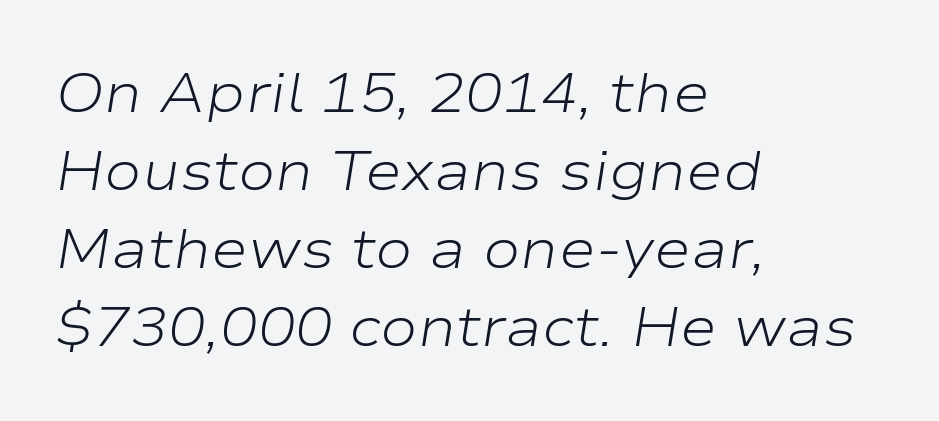
{"italic": "yes", "lean": "right", "slant_degrees": 9, "bold": "no", "weight": "light", "width": "wide", "stroke_contrast": "low", "x_height": "medium", "monospaced": "no", "underline": "no", "align": "left", "line_spacing": "normal", "line_spacing_ratio": 1.39, "letter_spacing": "normal", "letter_spacing_em": 0.0, "glyph_px": 56}
